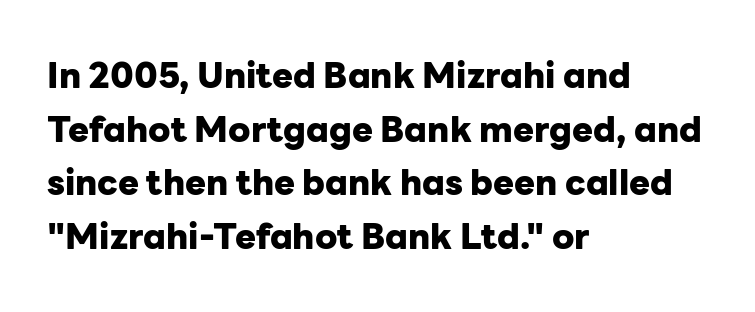
The image shows 35 px heavy sans-serif type, upright; set left-aligned, normal line spacing (1.53x), normal letter spacing, not underlined; low stroke contrast and a medium x-height.
